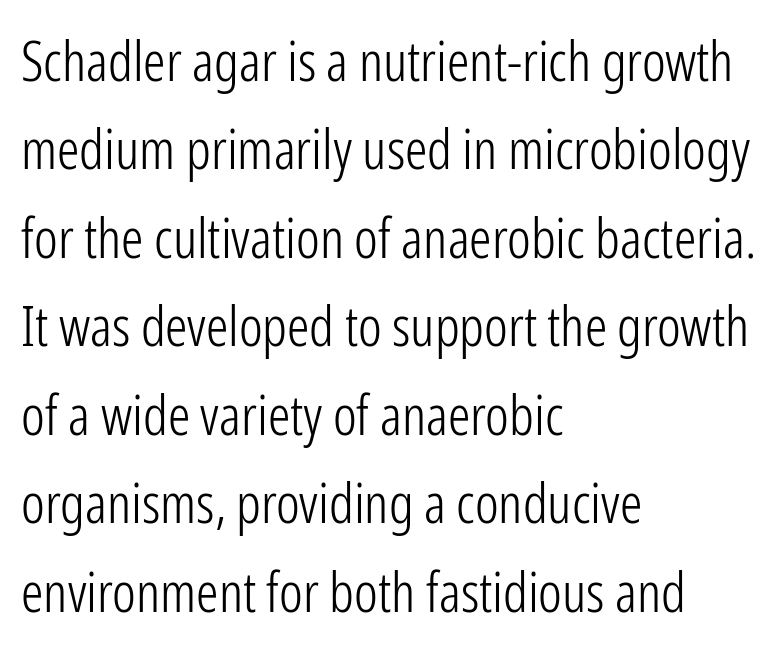
Q: Is the text bold? A: No.
Q: Is the text italic (slanted)? A: No, it is upright.
Q: Is the typeface a serif or a sans-serif typeface? A: Sans-serif.
Q: Is the text underlined? A: No.
Q: How is the paragraph aligned? A: Left-aligned.
Q: Is the spacing between letters normal or unusually wide? A: Normal.
Q: Is the spacing between lines tight, normal or loose? A: Normal.
Q: Width (condensed, normal, or wide)? A: Condensed.
Q: Stroke contrast? A: Low.
Q: x-height? A: Medium.
Q: Monospaced? A: No.
